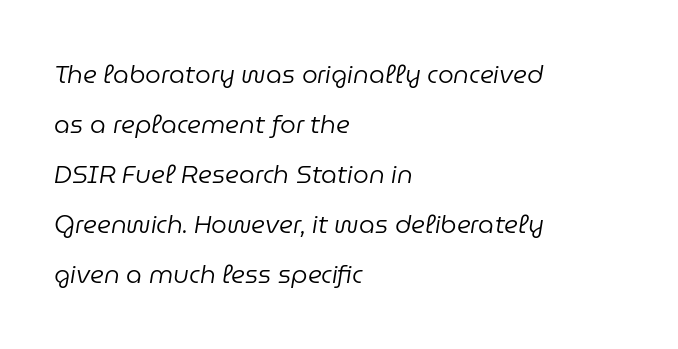
Quick note: interline space is abundant. Stems and bowls with no extra thickness — not bold. Students, note that the glyphs here touch the page at normal intervals. Descenders hang freely into open space.
